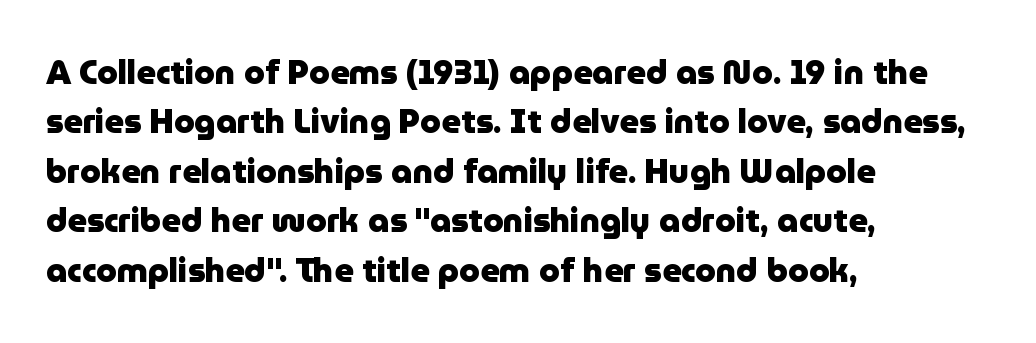
This rendering uses left alignment, leaving the right contour irregular. Tall strokes in this sample are plumb rather than angled. Font category for this specimen: sans-serif. The zone under the glyphs is completely vacant.
